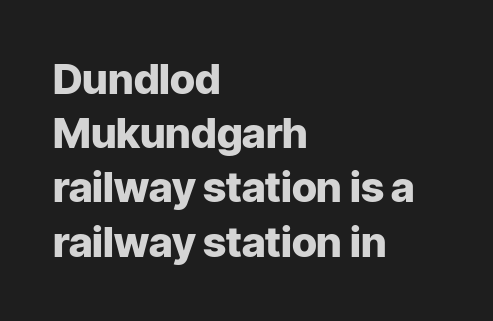
Q: Is the text bold? A: Yes.
Q: Is the text italic (slanted)? A: No, it is upright.
Q: Is the typeface a serif or a sans-serif typeface? A: Sans-serif.
Q: Is the text underlined? A: No.
Q: How is the paragraph aligned? A: Left-aligned.
Q: Is the spacing between letters normal or unusually wide? A: Normal.
Q: Is the spacing between lines tight, normal or loose? A: Normal.
Q: Width (condensed, normal, or wide)? A: Normal.
Q: Stroke contrast? A: Low.
Q: x-height? A: Medium.
Q: Monospaced? A: No.
